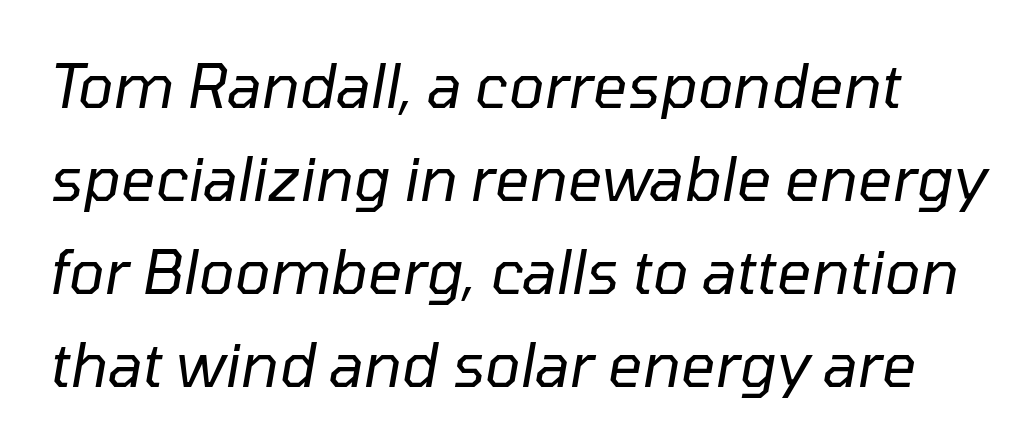
{"italic": "yes", "lean": "right", "slant_degrees": 10, "bold": "no", "weight": "regular", "width": "normal", "stroke_contrast": "low", "x_height": "medium", "monospaced": "no", "underline": "no", "line_spacing": "normal", "line_spacing_ratio": 1.55, "letter_spacing": "normal", "letter_spacing_em": 0.0, "glyph_px": 60}
